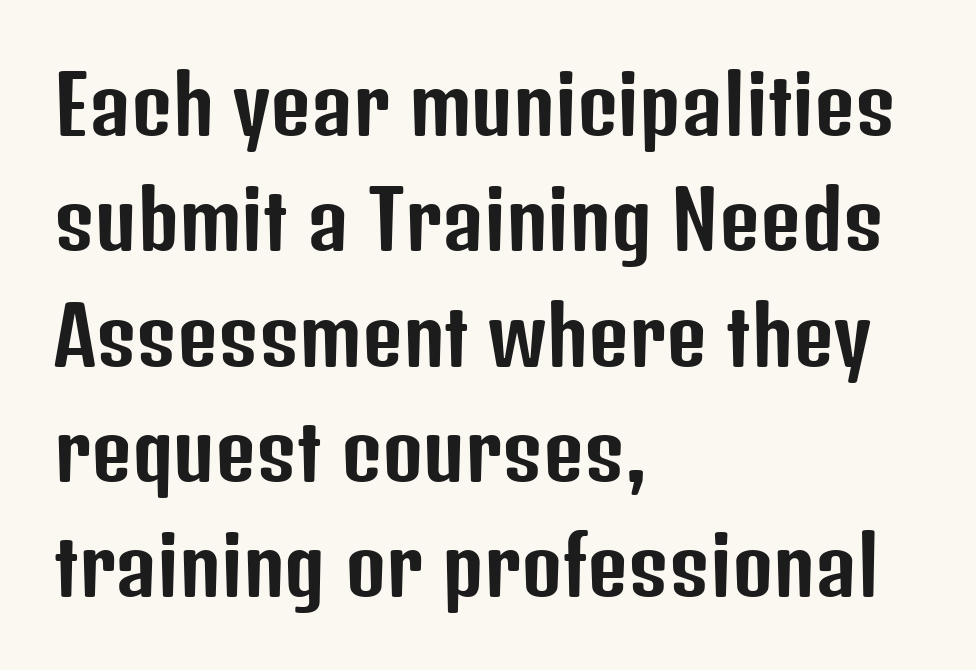
Classification — sans serif. Words appear dense and cohesive because spacing is normal. Summary of vertical rhythm: regular, with standard interline spacing. Underlining? Definitely not there. This rendering uses left alignment, leaving the right contour irregular.
